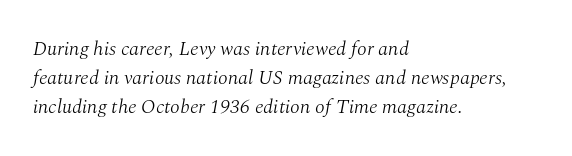
The zone under the glyphs is completely vacant. This rendering uses left alignment, leaving the right contour irregular. Tall strokes in this sample are angled rather than plumb. Weight: in the light-to-regular range.
